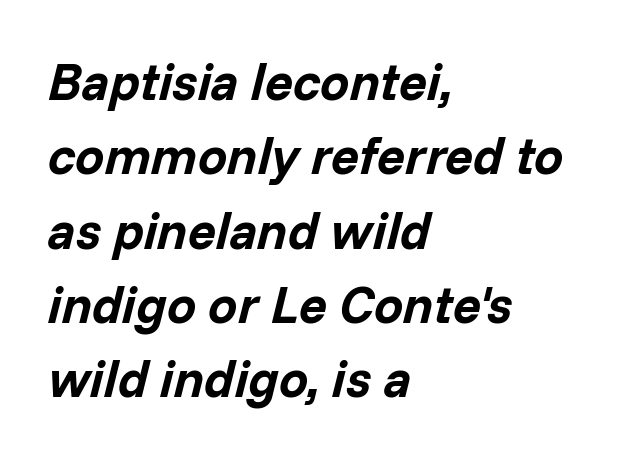
Designer's note — italics engaged. Quick note: underline off. The vertical gap from one line to the next is medium. The rendering uses natural spacing where letterforms have individual widths.
